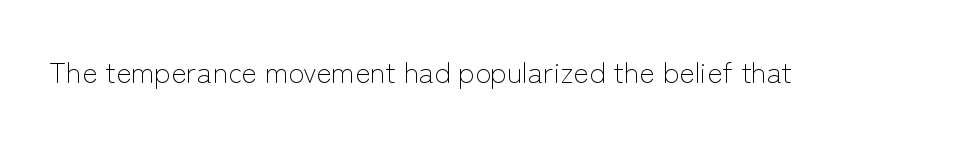
The image shows 29 px light sans-serif type, upright; set normal letter spacing, not underlined; low stroke contrast and a medium x-height.
